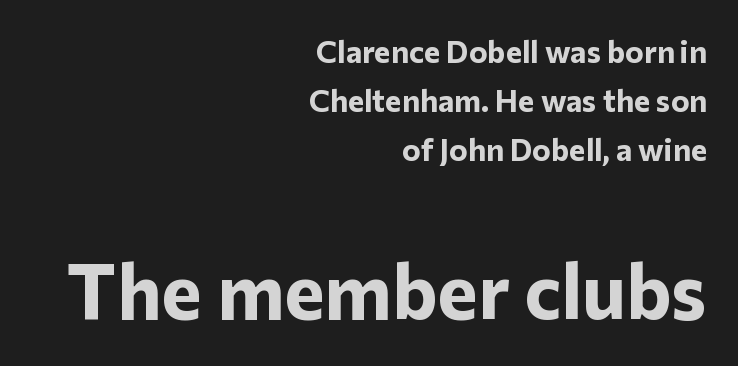
{"serif": "no", "italic": "no", "bold": "yes", "weight": "bold", "width": "normal", "stroke_contrast": "low", "x_height": "medium", "monospaced": "no", "underline": "no", "align": "right", "line_spacing": "normal", "line_spacing_ratio": 1.58, "letter_spacing": "normal", "letter_spacing_em": 0.0, "larger_block": "second", "size_ratio": 2.48, "glyph_px": 77}
